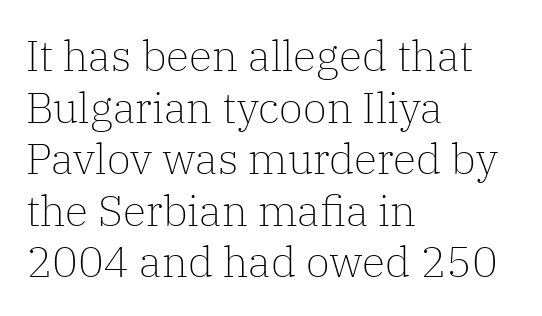
Q: Is the text bold? A: No.
Q: Is the text italic (slanted)? A: No, it is upright.
Q: Is the typeface a serif or a sans-serif typeface? A: Serif.
Q: Is the text underlined? A: No.
Q: How is the paragraph aligned? A: Left-aligned.
Q: Is the spacing between letters normal or unusually wide? A: Normal.
Q: Width (condensed, normal, or wide)? A: Normal.
Q: Stroke contrast? A: Low.
Q: x-height? A: Medium.
Q: Monospaced? A: No.
